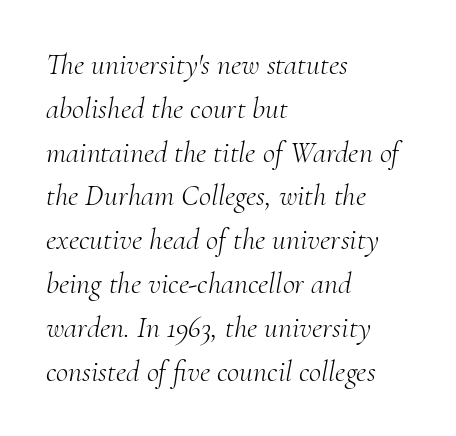
{"serif": "yes", "italic": "yes", "lean": "right", "slant_degrees": 10, "bold": "no", "weight": "light", "width": "normal", "stroke_contrast": "medium", "x_height": "small", "monospaced": "no", "underline": "no", "align": "left", "line_spacing": "normal", "line_spacing_ratio": 1.46, "letter_spacing": "normal", "letter_spacing_em": 0.0, "glyph_px": 30}
